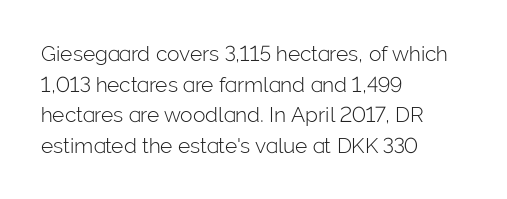
{"italic": "no", "bold": "no", "underline": "no", "align": "left", "line_spacing": "normal", "line_spacing_ratio": 1.46, "letter_spacing": "normal", "letter_spacing_em": 0.0, "glyph_px": 21}
